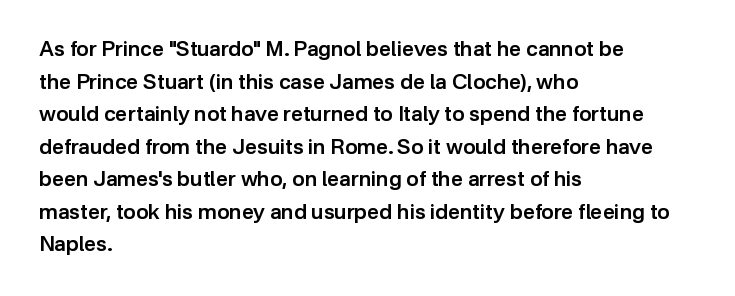
{"italic": "no", "bold": "semi", "underline": "no", "align": "left", "line_spacing": "normal", "line_spacing_ratio": 1.55, "letter_spacing": "normal", "letter_spacing_em": 0.0, "glyph_px": 21}
